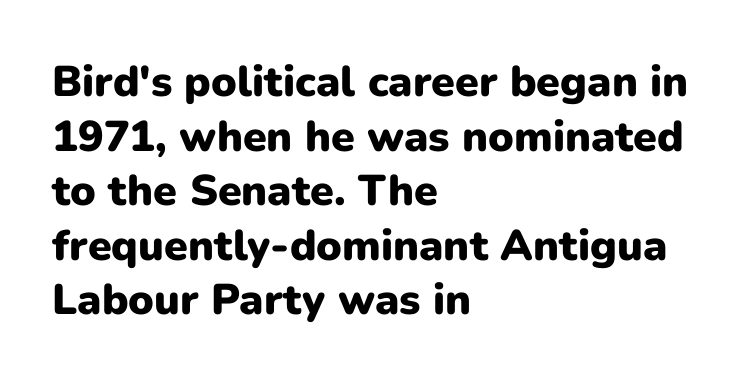
The image shows 43 px heavy sans-serif type, upright; set left-aligned, normal line spacing (1.27x), normal letter spacing, not underlined; low stroke contrast and a medium x-height.
